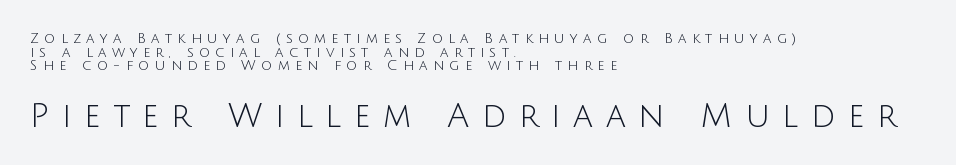
Check under the words: just untouched page. The passage shown has open, widely tracked lettering throughout. These lines are set flush left with a ragged right edge. Proportional: the letters do not fall into vertical columns.
